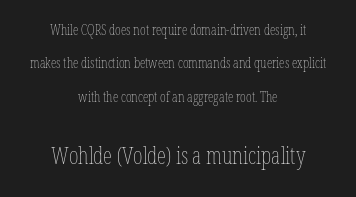
The lines are spread far apart with generous leading. The space beneath each line is pristine and unruled. Tracking here is standard; glyphs follow each other at the usual distance. A light-to-regular cut is what we see here. Scale increases going downward across the two blocks. The paragraph has two soft edges and a firm central axis.
